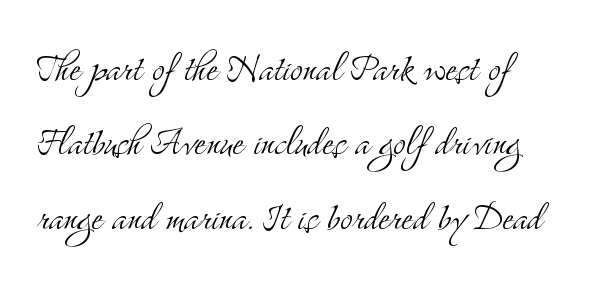
{"serif": "yes", "bold": "no", "weight": "light", "width": "condensed", "stroke_contrast": "medium", "x_height": "small", "monospaced": "no", "underline": "no", "align": "left", "line_spacing": "normal", "line_spacing_ratio": 1.55, "letter_spacing": "normal", "letter_spacing_em": 0.0, "glyph_px": 48}
